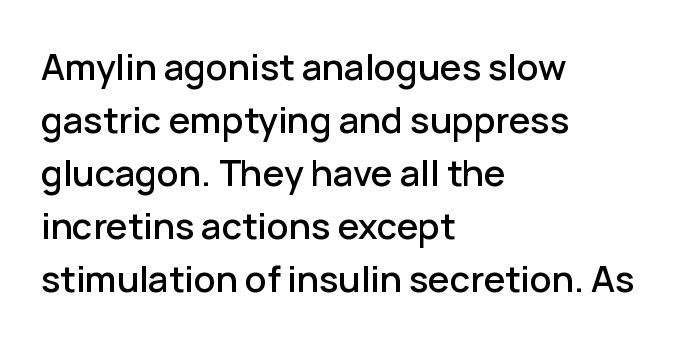
The image shows 36 px sans-serif type, upright; set left-aligned, normal line spacing (1.47x), normal letter spacing, not underlined; low stroke contrast and a medium x-height.
